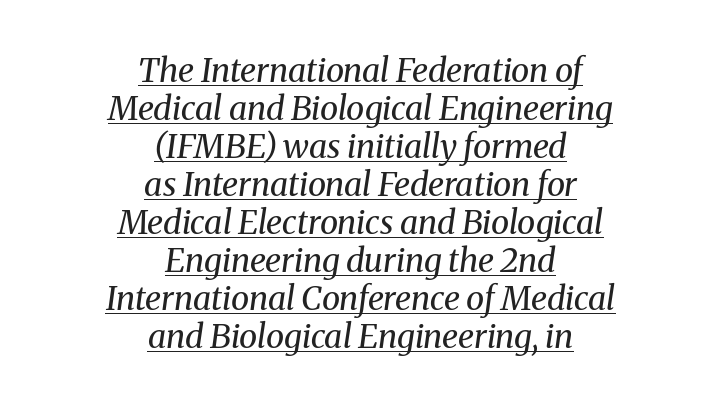
The leading is snug, giving the passage a crowded texture. The lettering is marked with a stroke running underneath it. A typesetter would call this proportional, since set widths differ per character. How are the letters spaced? Ordinarily, with no added tracking.
